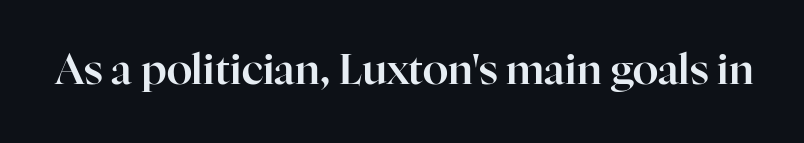
{"serif": "yes", "italic": "no", "width": "normal", "stroke_contrast": "high", "x_height": "medium", "monospaced": "no", "underline": "no", "letter_spacing": "normal", "letter_spacing_em": 0.0, "glyph_px": 42}
